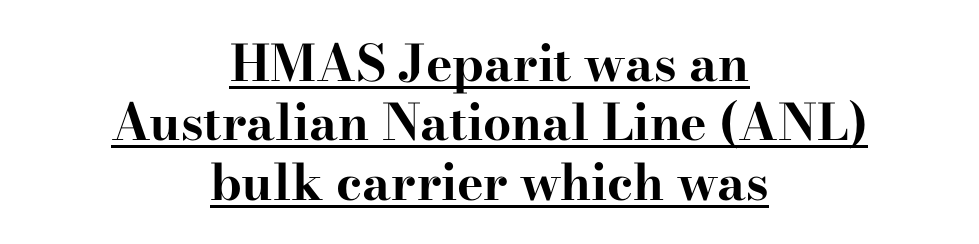
Q: Is the text bold? A: Yes.
Q: Is the text italic (slanted)? A: No, it is upright.
Q: Is the typeface a serif or a sans-serif typeface? A: Serif.
Q: Is the text underlined? A: Yes.
Q: How is the paragraph aligned? A: Centered.
Q: Is the spacing between letters normal or unusually wide? A: Normal.
Q: Width (condensed, normal, or wide)? A: Wide.
Q: Stroke contrast? A: High.
Q: x-height? A: Small.
Q: Monospaced? A: No.
